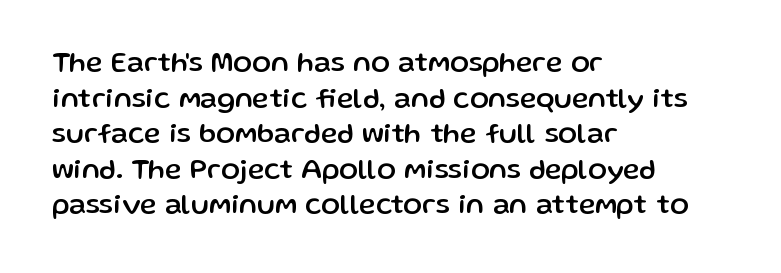
If you drew a ruler down the left edge, every line would touch it. Proportional: the letters do not fall into vertical columns. Characters follow at the spacing the type designer built in. If you measured baseline to baseline, you'd find a middling distance. Grotesque or geometric, the face here clearly has no serifs.
